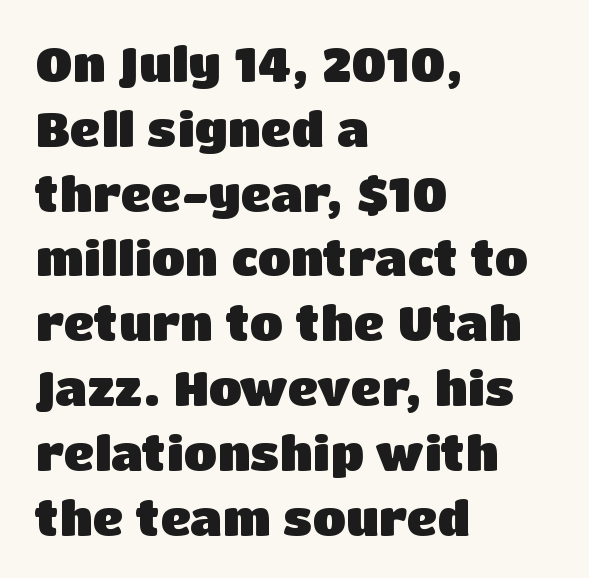
Q: Is the text bold? A: Yes.
Q: Is the text italic (slanted)? A: No, it is upright.
Q: Is the typeface a serif or a sans-serif typeface? A: Sans-serif.
Q: Is the text underlined? A: No.
Q: How is the paragraph aligned? A: Left-aligned.
Q: Is the spacing between letters normal or unusually wide? A: Normal.
Q: Is the spacing between lines tight, normal or loose? A: Normal.
Q: Width (condensed, normal, or wide)? A: Normal.
Q: Stroke contrast? A: Low.
Q: x-height? A: Large.
Q: Monospaced? A: No.
